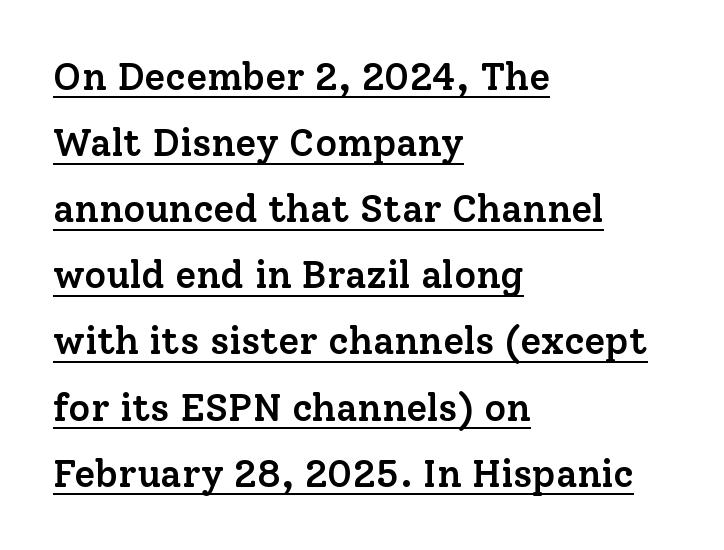
Caption: standard tracking, unaltered. The lettering is marked with a stroke running underneath it. Regarding serifs, this sample has them. How heavy is the stroke? Medium-heavy — a semibold, shy of bold. The lettering stays uniformly vertical, giving the passage a roman look. Short and long lines alike share a common starting point at left.
